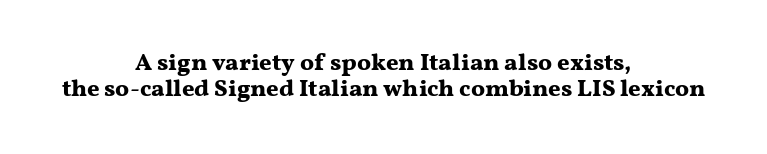
{"italic": "no", "bold": "yes", "underline": "no", "align": "center", "line_spacing": "tight", "line_spacing_ratio": 1.08, "letter_spacing": "normal", "letter_spacing_em": 0.0, "glyph_px": 24}
